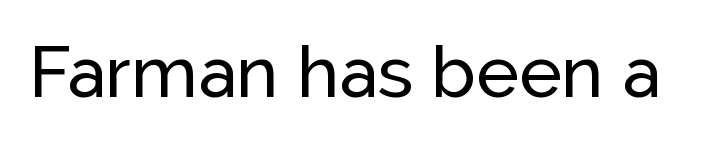
Q: Is the text italic (slanted)? A: No, it is upright.
Q: Is the typeface a serif or a sans-serif typeface? A: Sans-serif.
Q: Is the text underlined? A: No.
Q: Is the spacing between letters normal or unusually wide? A: Normal.
Q: Width (condensed, normal, or wide)? A: Normal.
Q: Stroke contrast? A: Low.
Q: x-height? A: Medium.
Q: Monospaced? A: No.
